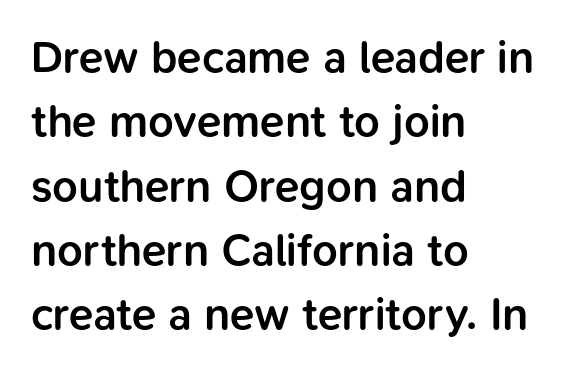
The image shows 45 px semibold sans-serif type, upright; set left-aligned, normal line spacing (1.43x), normal letter spacing, not underlined; low stroke contrast and a medium x-height.
